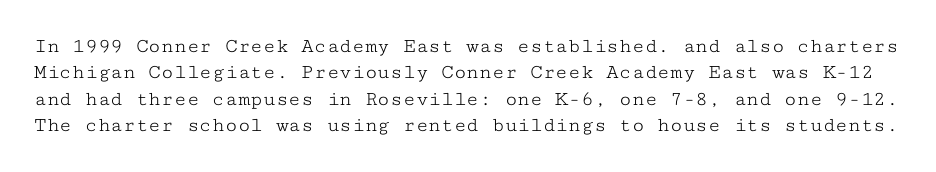
{"italic": "no", "bold": "no", "underline": "no", "line_spacing": "normal", "line_spacing_ratio": 1.26, "letter_spacing": "normal", "letter_spacing_em": 0.0, "glyph_px": 21}
